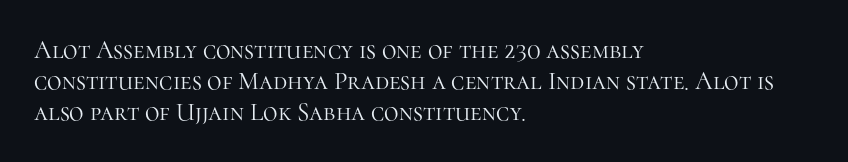
The image shows 25 px text type, upright; set left-aligned, line spacing 1.24x, normal letter spacing, not underlined.
